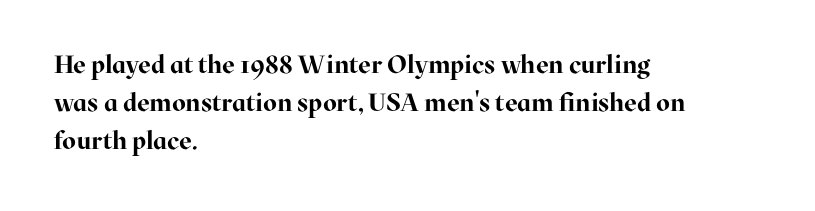
{"italic": "no", "bold": "yes", "underline": "no", "align": "left", "line_spacing": "normal", "line_spacing_ratio": 1.53, "letter_spacing": "normal", "letter_spacing_em": 0.0, "glyph_px": 25}
